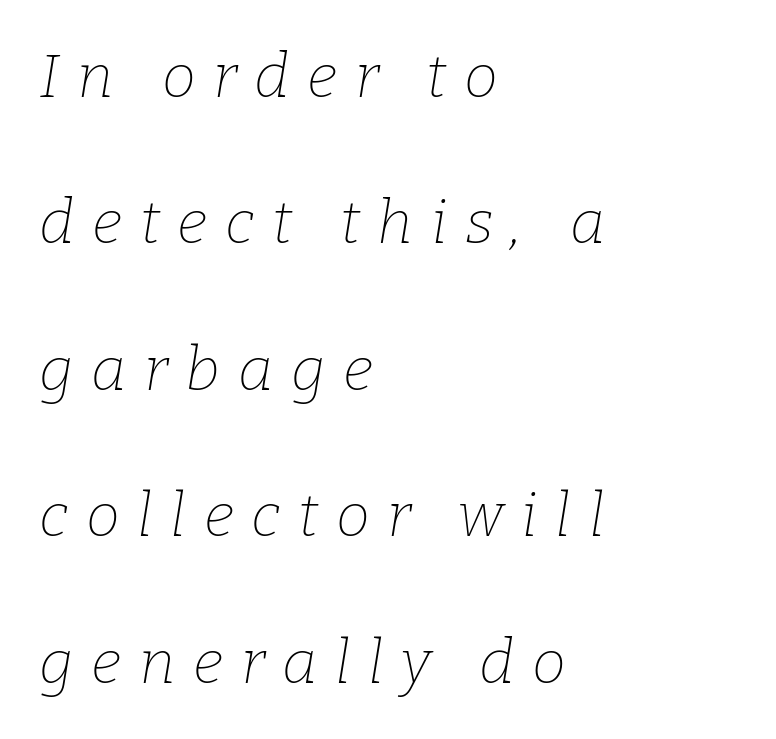
{"serif": "yes", "italic": "yes", "lean": "right", "slant_degrees": 9, "bold": "no", "weight": "thin", "width": "normal", "stroke_contrast": "low", "x_height": "medium", "monospaced": "no", "underline": "no", "align": "left", "line_spacing": "loose", "line_spacing_ratio": 2.4, "letter_spacing": "wide", "letter_spacing_em": 0.29, "glyph_px": 61}
